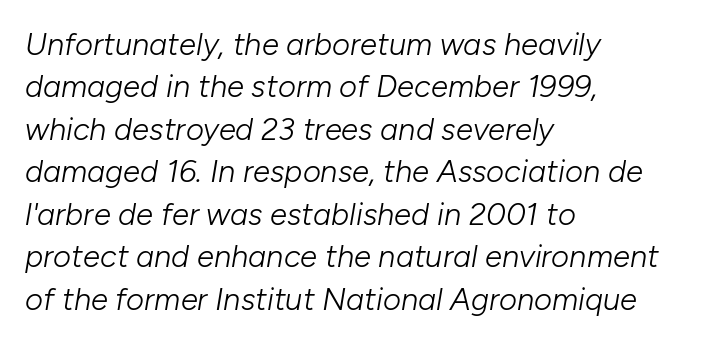
The image shows 31 px light type, italic (leaning right); set left-aligned, normal line spacing (1.37x), normal letter spacing, not underlined; low stroke contrast and a medium x-height.
